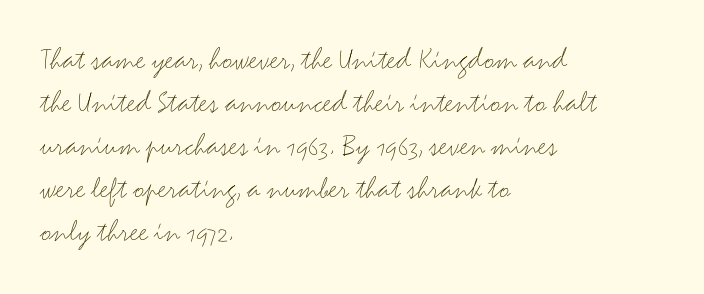
Nobody drew a line under any word here. Type style note: lacks serifs. In CSS terms this would be text-align: left. Compared with a typical body face, this is equally light or lighter still. Character widths vary here, with narrow letters taking less room than wide ones.
